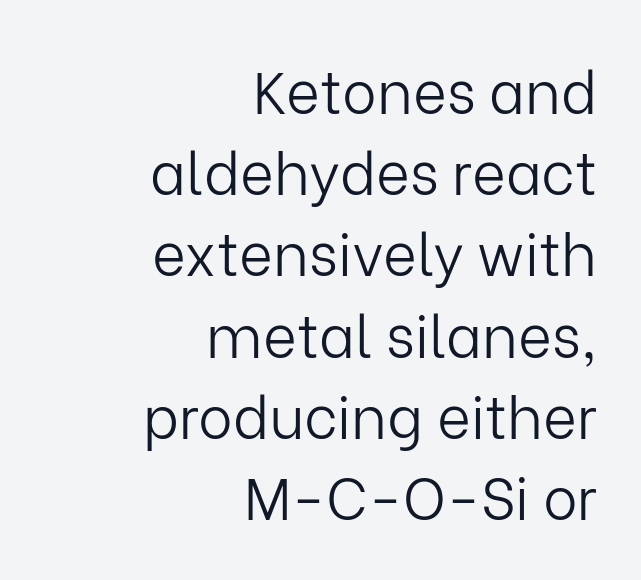
The image shows 58 px light sans-serif type, upright; set right-aligned, normal line spacing (1.4x), normal letter spacing, not underlined; low stroke contrast and a medium x-height.
